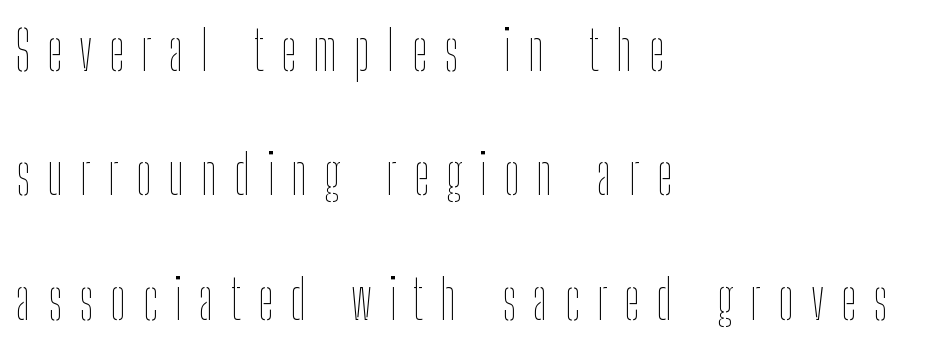
{"italic": "no", "bold": "no", "weight": "thin", "width": "condensed", "stroke_contrast": "low", "x_height": "medium", "monospaced": "no", "underline": "no", "align": "left", "line_spacing": "loose", "line_spacing_ratio": 2.26, "letter_spacing": "wide", "letter_spacing_em": 0.31, "glyph_px": 55}
